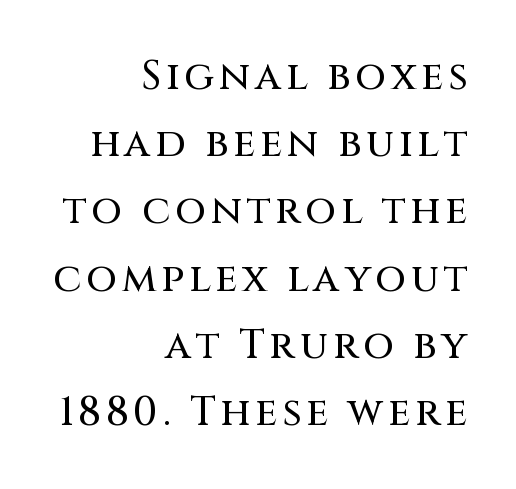
Q: Is the text italic (slanted)? A: No, it is upright.
Q: Is the typeface a serif or a sans-serif typeface? A: Sans-serif.
Q: Is the text underlined? A: No.
Q: How is the paragraph aligned? A: Right-aligned.
Q: Is the spacing between lines tight, normal or loose? A: Normal.
Q: Width (condensed, normal, or wide)? A: Normal.
Q: Stroke contrast? A: Medium.
Q: x-height? A: Large.
Q: Monospaced? A: No.
